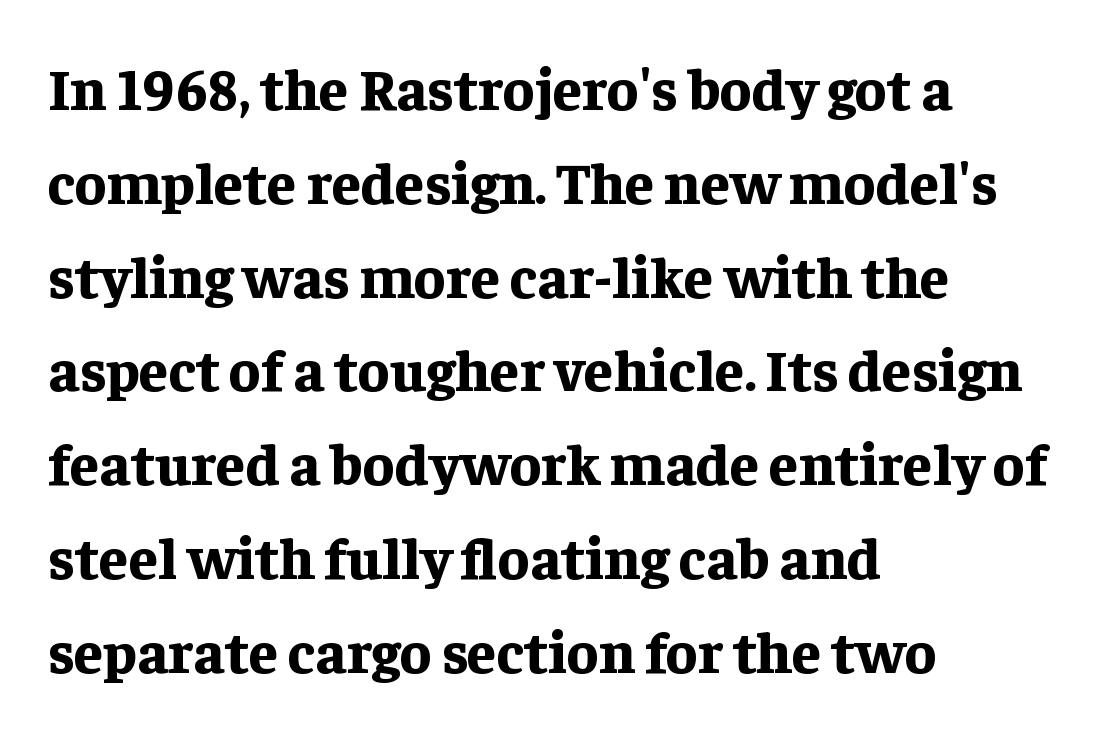
The image shows 59 px bold serif type, upright; set left-aligned, normal line spacing (1.59x), normal letter spacing, not underlined; low stroke contrast and a medium x-height.
